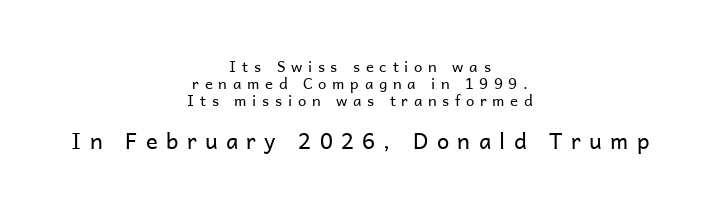
{"italic": "no", "bold": "no", "underline": "no", "align": "center", "line_spacing": "tight", "line_spacing_ratio": 1.15, "letter_spacing": "wide", "letter_spacing_em": 0.38, "larger_block": "second", "size_ratio": 1.47, "glyph_px": 22}
